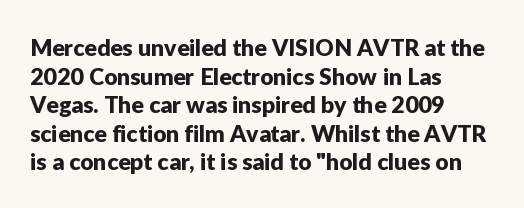
Each line starts at the same left margin while the right side varies. This sample uses plain, unmodified letter spacing. Only glyphs here, with clear space below each row. The letters stand upright; this is a roman face.
